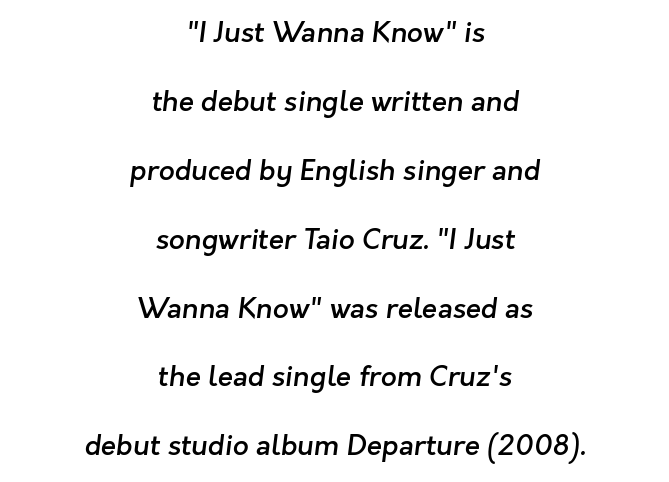
The image shows 28 px semibold sans-serif type; set centered, loose line spacing (2.46x), normal letter spacing, not underlined; low stroke contrast and a medium x-height.
